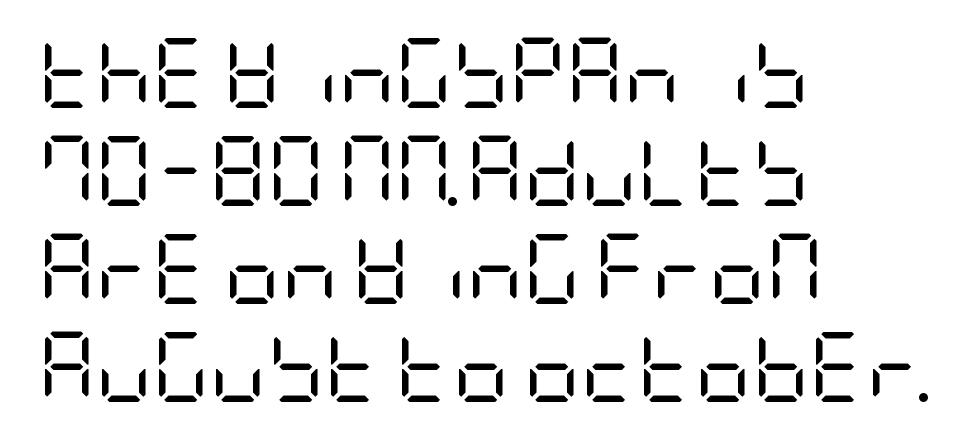
Q: Is the text bold? A: No.
Q: Is the text italic (slanted)? A: No, it is upright.
Q: Is the typeface a serif or a sans-serif typeface? A: Sans-serif.
Q: Is the text underlined? A: No.
Q: How is the paragraph aligned? A: Left-aligned.
Q: Is the spacing between letters normal or unusually wide? A: Normal.
Q: Is the spacing between lines tight, normal or loose? A: Normal.
Q: Width (condensed, normal, or wide)? A: Condensed.
Q: Stroke contrast? A: Low.
Q: x-height? A: Large.
